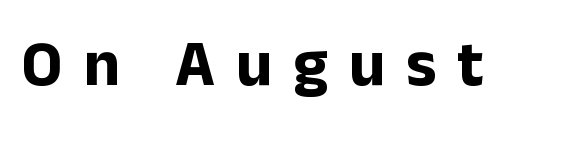
{"serif": "no", "italic": "no", "bold": "yes", "weight": "bold", "width": "normal", "stroke_contrast": "low", "x_height": "medium", "monospaced": "no", "underline": "no", "letter_spacing": "wide", "letter_spacing_em": 0.33, "glyph_px": 64}
